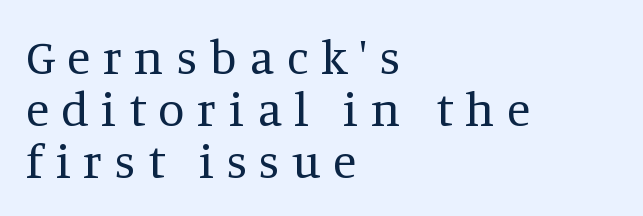
The image shows 48 px regular-weight serif type, upright; set left-aligned, tight line spacing (1.08x), unusually wide letter spacing (+0.26 em), not underlined; medium stroke contrast and a large x-height.
